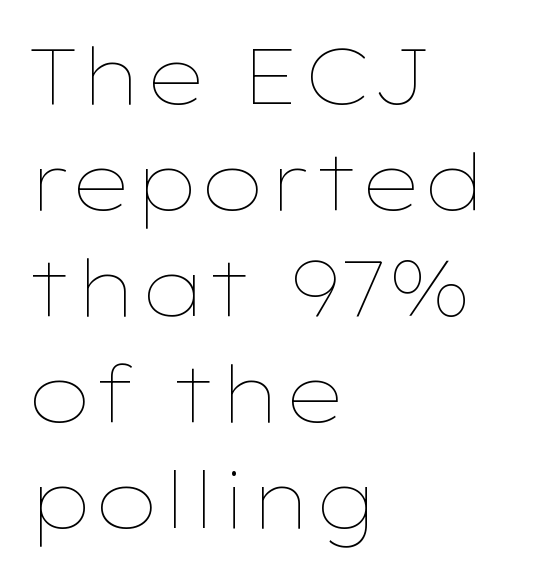
The image shows 78 px thin, wide type, upright; set left-aligned, normal line spacing (1.36x), normal letter spacing, not underlined; low stroke contrast and a medium x-height.
